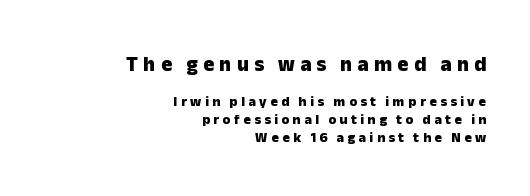
{"italic": "no", "bold": "yes", "underline": "no", "align": "right", "line_spacing": "normal", "line_spacing_ratio": 1.29, "letter_spacing": "wide", "letter_spacing_em": 0.25, "larger_block": "first", "size_ratio": 1.5, "glyph_px": 21}
